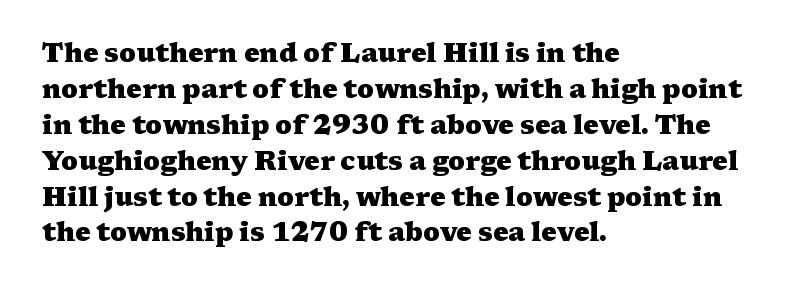
{"italic": "no", "bold": "yes", "underline": "no", "align": "left", "line_spacing": "normal", "line_spacing_ratio": 1.38, "letter_spacing": "normal", "letter_spacing_em": 0.0, "glyph_px": 26}
